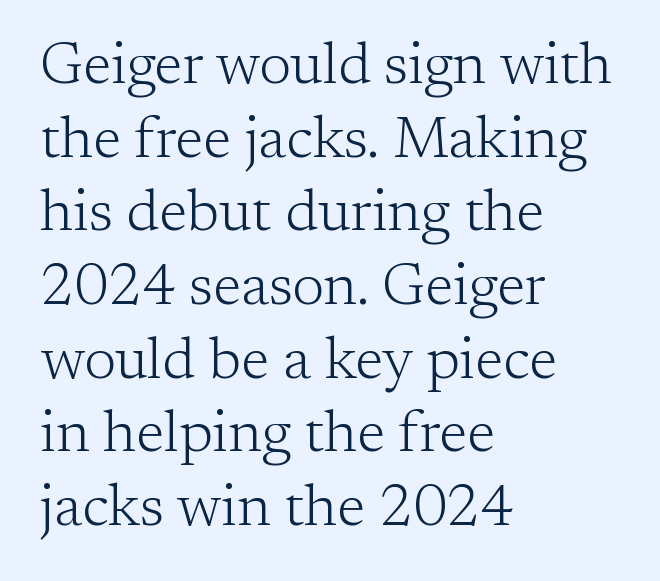
The image shows 58 px light serif type, upright; set left-aligned, normal line spacing (1.27x), normal letter spacing, not underlined; low stroke contrast and a medium x-height.
